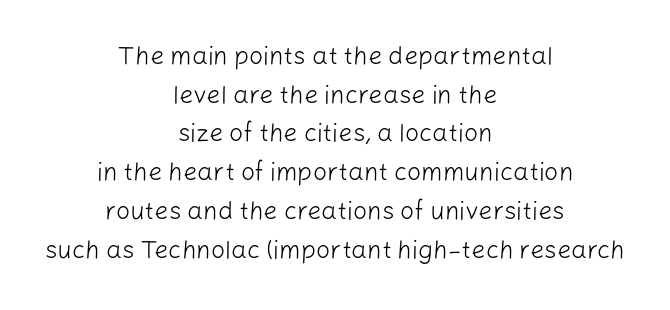
Q: Is the text bold? A: No.
Q: Is the text italic (slanted)? A: No, it is upright.
Q: Is the text underlined? A: No.
Q: How is the paragraph aligned? A: Centered.
Q: Is the spacing between letters normal or unusually wide? A: Normal.
Q: Is the spacing between lines tight, normal or loose? A: Normal.
